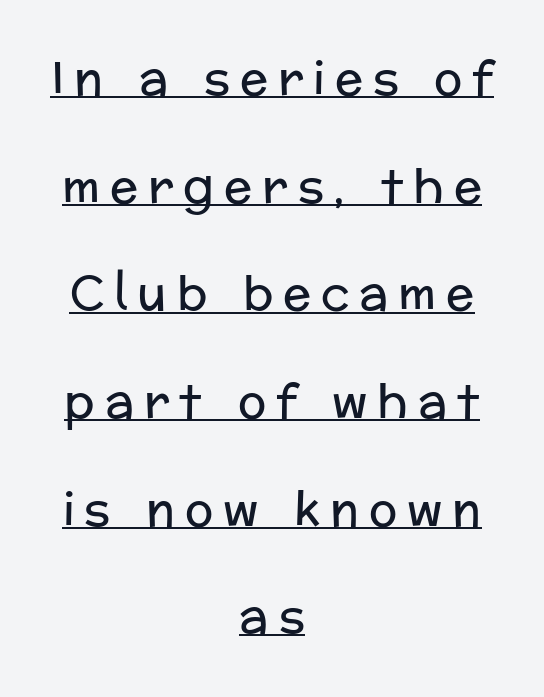
Q: Is the text bold? A: No.
Q: Is the text italic (slanted)? A: No, it is upright.
Q: Is the typeface a serif or a sans-serif typeface? A: Sans-serif.
Q: Is the text underlined? A: Yes.
Q: How is the paragraph aligned? A: Centered.
Q: Is the spacing between letters normal or unusually wide? A: Unusually wide.
Q: Is the spacing between lines tight, normal or loose? A: Loose.
Q: Width (condensed, normal, or wide)? A: Normal.
Q: Stroke contrast? A: Low.
Q: x-height? A: Medium.
Q: Monospaced? A: No.
